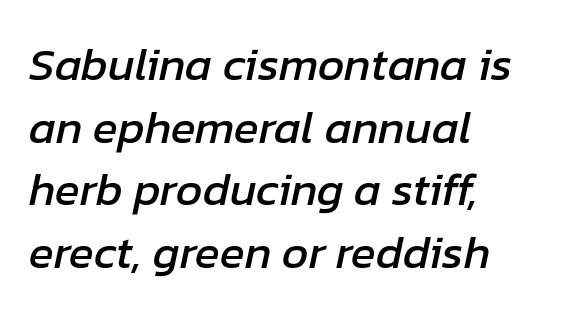
Proportional: the letters do not fall into vertical columns. A typesetter would call this zero additional tracking. The text carries the slant typical of an italic or oblique font. Each new line begins a customary step beneath the previous one. Has an underline been added? It has not.
